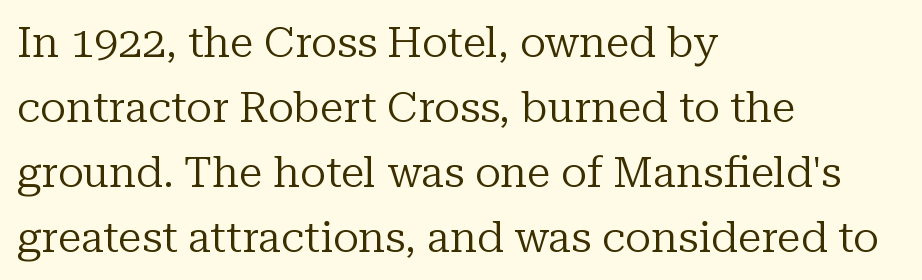
The image shows 43 px regular-weight serif type, upright; set left-aligned, normal line spacing (1.51x), normal letter spacing, not underlined; low stroke contrast and a medium x-height.
